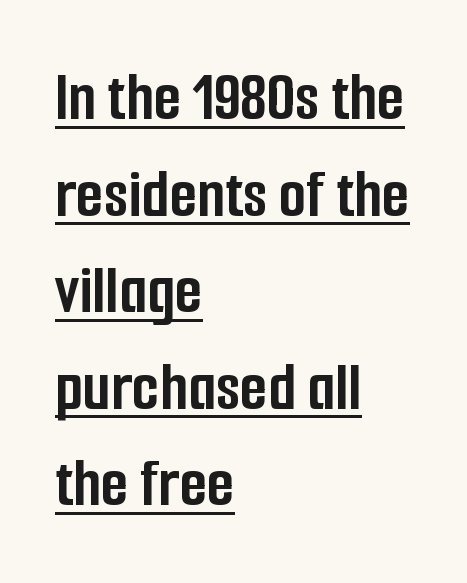
{"serif": "no", "italic": "no", "bold": "yes", "weight": "semibold", "width": "condensed", "stroke_contrast": "low", "x_height": "medium", "monospaced": "no", "underline": "yes", "align": "left", "line_spacing": "normal", "line_spacing_ratio": 1.36, "letter_spacing": "normal", "letter_spacing_em": 0.0, "glyph_px": 71}
